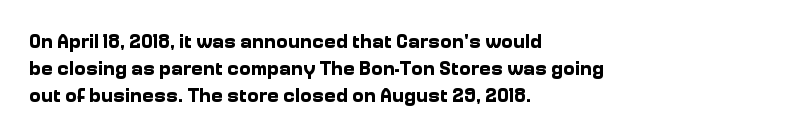
Q: Is the text bold? A: Yes.
Q: Is the text italic (slanted)? A: No, it is upright.
Q: Is the text underlined? A: No.
Q: How is the paragraph aligned? A: Left-aligned.
Q: Is the spacing between letters normal or unusually wide? A: Normal.
Q: Is the spacing between lines tight, normal or loose? A: Normal.
